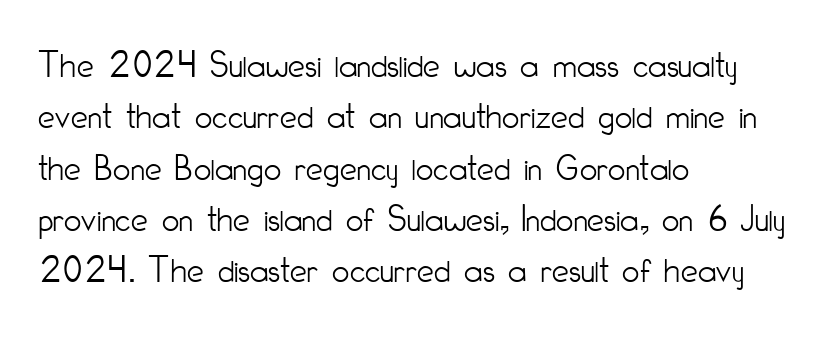
The foot of each line stays bare and open. This rendering leaves character spacing at its baseline value. The glyphs in this specimen are sans serif. Character widths vary here, with narrow letters taking less room than wide ones. Weight: not bold — regular or lighter. The axis of the letterforms is exactly vertical.
